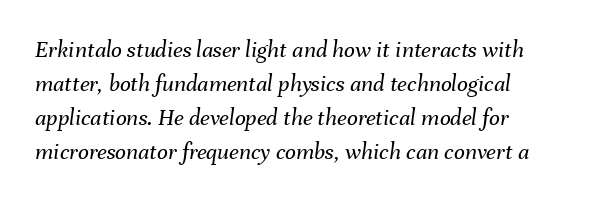
This rendering uses left alignment, leaving the right contour irregular. Descenders are the only things crossing below the line. Vertical spacing — default. The specimen reads as italic at a glance. The tracking reads as untouched default to a designer's eye. Weight: not bold — regular or lighter.
